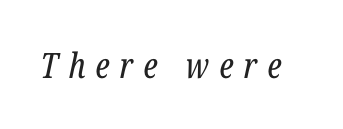
Nobody drew a line under any word here. It's the slanting kind of type. Compared with a typical body face, this is equally light or lighter still. Does extra space separate the letters? Yes, quite a lot of it. The characters display serif detailing at their extremities. The rendering uses natural spacing where letterforms have individual widths.
